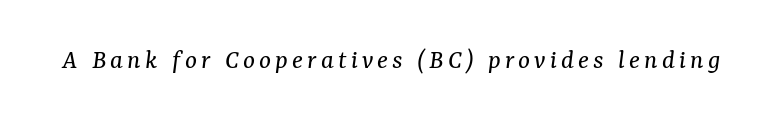
Q: Is the text bold? A: No.
Q: Is the text italic (slanted)? A: Yes, it leans right by about 7 degrees.
Q: Is the typeface a serif or a sans-serif typeface? A: Serif.
Q: Is the text underlined? A: No.
Q: Width (condensed, normal, or wide)? A: Normal.
Q: Stroke contrast? A: Medium.
Q: x-height? A: Medium.
Q: Monospaced? A: No.
